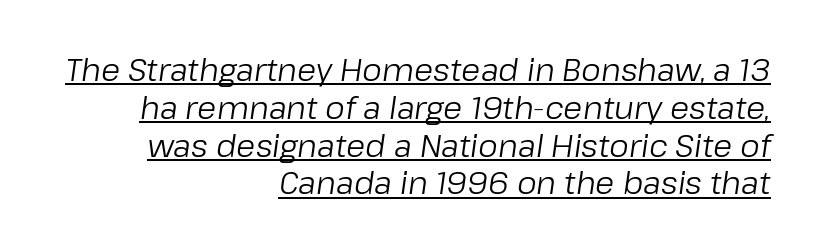
Q: Is the text bold? A: No.
Q: Is the text italic (slanted)? A: Yes, it leans right by about 8 degrees.
Q: Is the text underlined? A: Yes.
Q: How is the paragraph aligned? A: Right-aligned.
Q: Is the spacing between letters normal or unusually wide? A: Normal.
Q: Width (condensed, normal, or wide)? A: Normal.
Q: Stroke contrast? A: Low.
Q: x-height? A: Medium.
Q: Monospaced? A: No.
